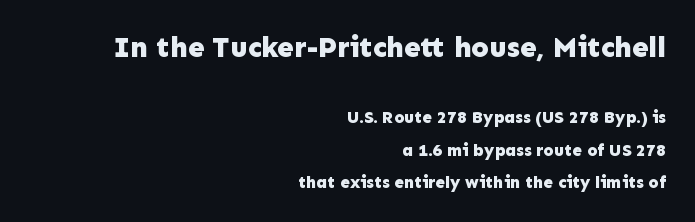
The image shows 29 px bold sans-serif type, upright; set right-aligned, loose line spacing (1.9x), normal letter spacing, not underlined; the first (top) block is 1.71x larger; low stroke contrast and a medium x-height.
